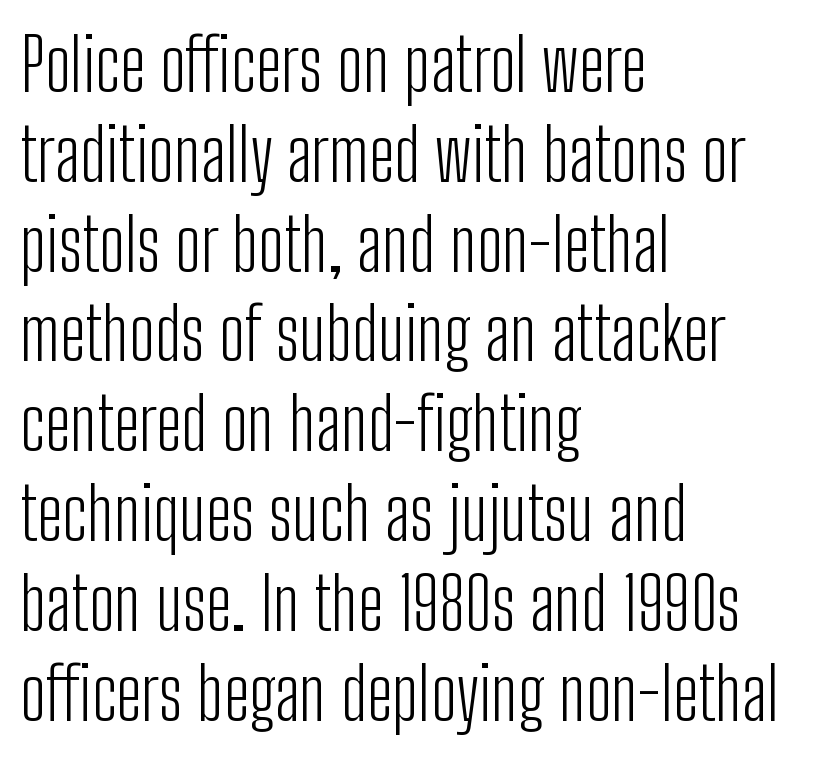
Q: Is the text bold? A: No.
Q: Is the text italic (slanted)? A: No, it is upright.
Q: Is the typeface a serif or a sans-serif typeface? A: Sans-serif.
Q: Is the text underlined? A: No.
Q: How is the paragraph aligned? A: Left-aligned.
Q: Is the spacing between letters normal or unusually wide? A: Normal.
Q: Width (condensed, normal, or wide)? A: Condensed.
Q: Stroke contrast? A: Low.
Q: x-height? A: Medium.
Q: Monospaced? A: No.
